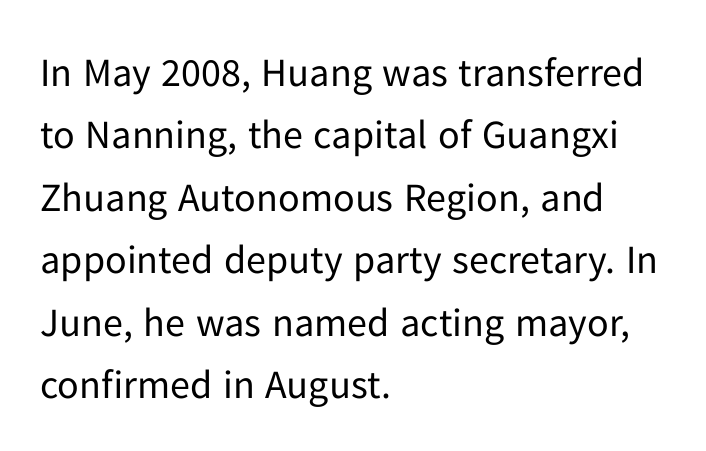
The letters advance in unequal steps, a hallmark of proportional type. A light-to-regular cut is what we see here. Alignment: flush left. Successive baselines arrive at the customary interval. The words here are not underlined. Every character sits straight up, as roman type does.
